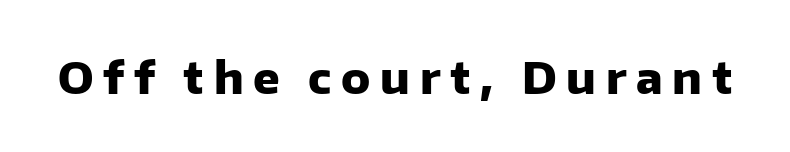
Think of a printed novel: that variable character pitch is what you see here. Strokes here are thick enough to call this a true bold. The space directly below the letters is spotless. The passage shown is typeset with a sans-serif family. The tracking reads as deliberately expanded to a designer's eye. Italic? Not at all — the glyphs are vertical.
